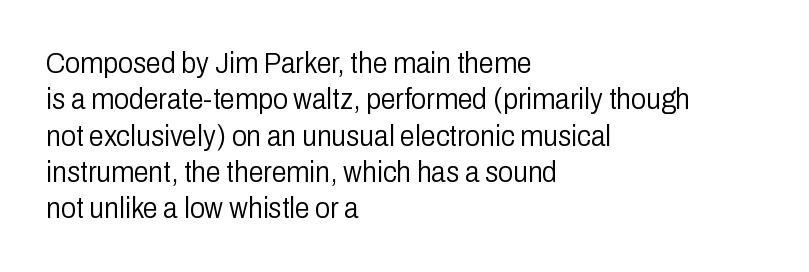
{"serif": "no", "italic": "no", "bold": "no", "weight": "light", "width": "condensed", "stroke_contrast": "low", "x_height": "medium", "monospaced": "no", "underline": "no", "align": "left", "line_spacing_ratio": 1.21, "letter_spacing": "normal", "letter_spacing_em": 0.0, "glyph_px": 30}
